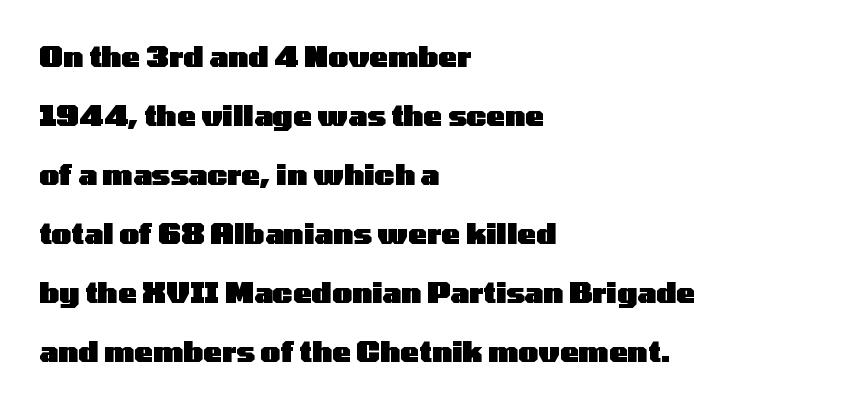
The image shows 28 px heavy, wide sans-serif type, upright; set left-aligned, loose line spacing (2.11x), normal letter spacing, not underlined; low stroke contrast and a medium x-height.
